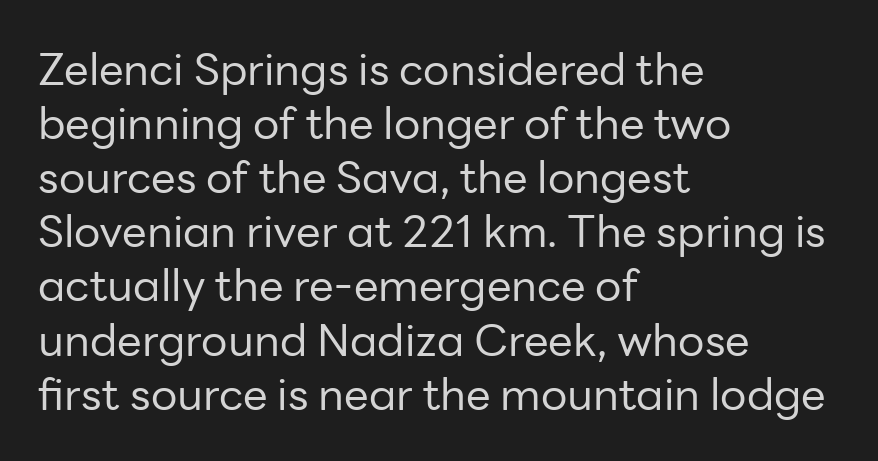
Q: Is the text bold? A: No.
Q: Is the text italic (slanted)? A: No, it is upright.
Q: Is the typeface a serif or a sans-serif typeface? A: Sans-serif.
Q: Is the text underlined? A: No.
Q: How is the paragraph aligned? A: Left-aligned.
Q: Is the spacing between letters normal or unusually wide? A: Normal.
Q: Width (condensed, normal, or wide)? A: Normal.
Q: Stroke contrast? A: Low.
Q: x-height? A: Medium.
Q: Monospaced? A: No.
